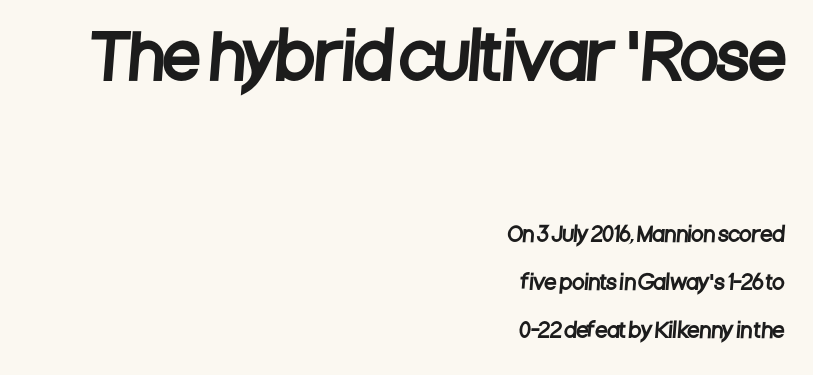
{"serif": "no", "width": "condensed", "stroke_contrast": "low", "x_height": "large", "monospaced": "no", "underline": "no", "align": "right", "line_spacing": "loose", "line_spacing_ratio": 2.41, "letter_spacing": "normal", "letter_spacing_em": 0.0, "larger_block": "first", "size_ratio": 3.05, "glyph_px": 61}
